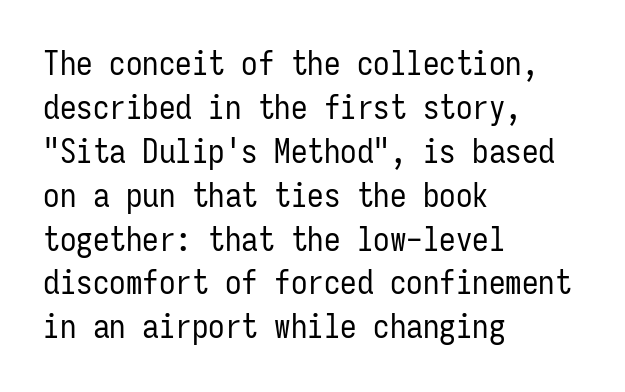
{"serif": "no", "italic": "no", "bold": "no", "weight": "regular", "width": "condensed", "stroke_contrast": "low", "x_height": "medium", "monospaced": "yes", "underline": "no", "align": "left", "line_spacing": "normal", "line_spacing_ratio": 1.33, "letter_spacing": "normal", "letter_spacing_em": 0.0, "glyph_px": 33}
